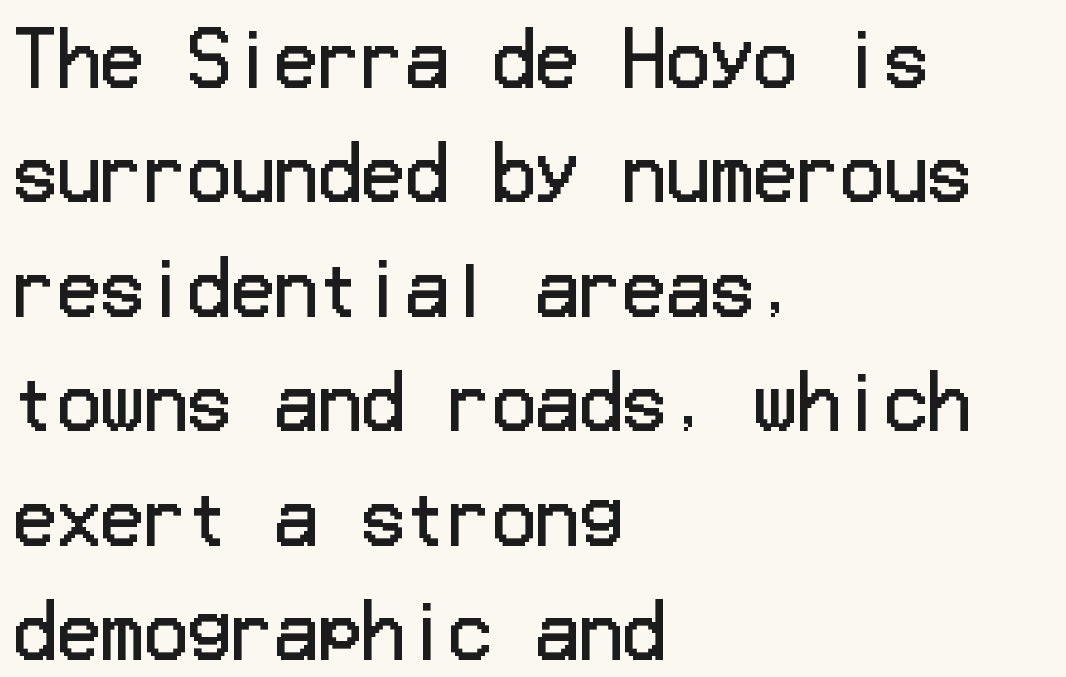
Honestly, the row spacing looks completely unremarkable. Weight: regular or lighter. The lines in this sample share a left origin and differ only in where they stop. Notice how the stems are strictly vertical — no italics here.
